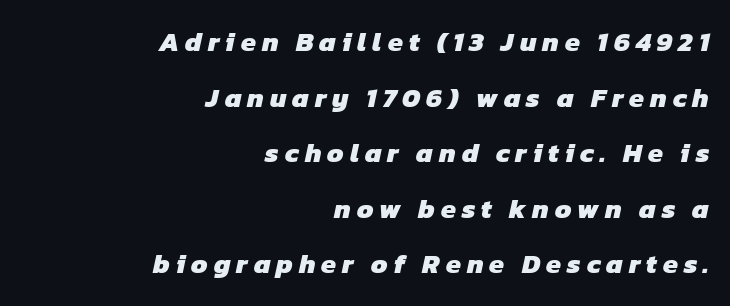
{"bold": "yes", "underline": "no", "align": "right", "line_spacing": "loose", "line_spacing_ratio": 2.06, "letter_spacing": "wide", "letter_spacing_em": 0.22, "glyph_px": 27}
